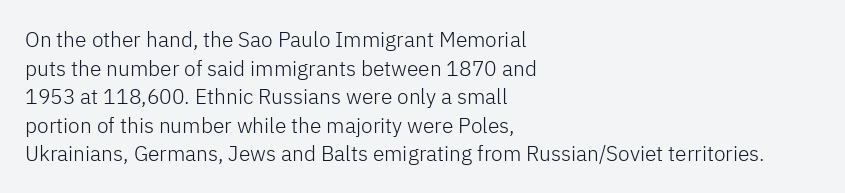
The image shows 21 px text type, upright; set left-aligned, normal line spacing (1.36x), normal letter spacing, not underlined.
